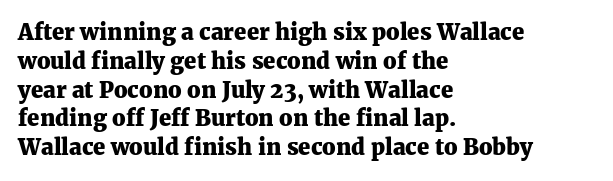
The image shows 22 px bold type, upright; set left-aligned, normal line spacing (1.31x), normal letter spacing, not underlined.
